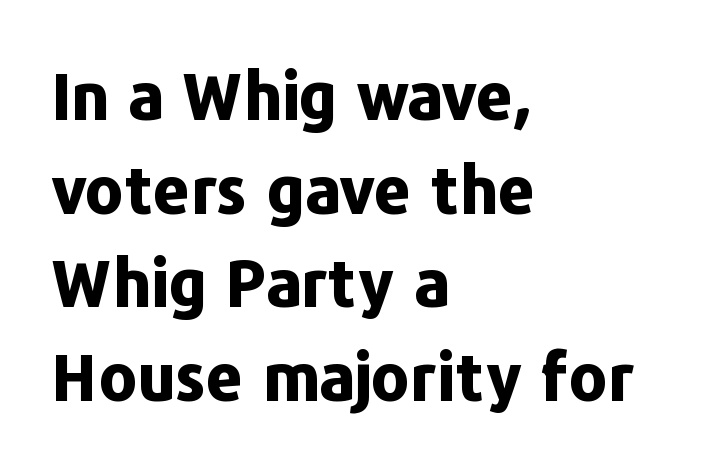
Q: Is the text bold? A: Yes.
Q: Is the text italic (slanted)? A: No, it is upright.
Q: Is the typeface a serif or a sans-serif typeface? A: Sans-serif.
Q: Is the text underlined? A: No.
Q: How is the paragraph aligned? A: Left-aligned.
Q: Is the spacing between letters normal or unusually wide? A: Normal.
Q: Is the spacing between lines tight, normal or loose? A: Normal.
Q: Width (condensed, normal, or wide)? A: Normal.
Q: Stroke contrast? A: Low.
Q: x-height? A: Medium.
Q: Monospaced? A: No.
